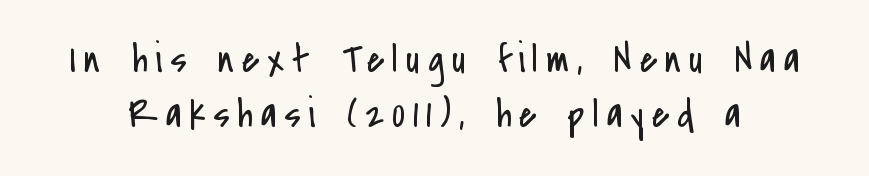
{"serif": "no", "italic": "no", "bold": "no", "weight": "regular", "width": "condensed", "stroke_contrast": "low", "x_height": "small", "monospaced": "no", "underline": "no", "line_spacing": "normal", "line_spacing_ratio": 1.38, "letter_spacing": "wide", "letter_spacing_em": 0.2, "glyph_px": 40}
